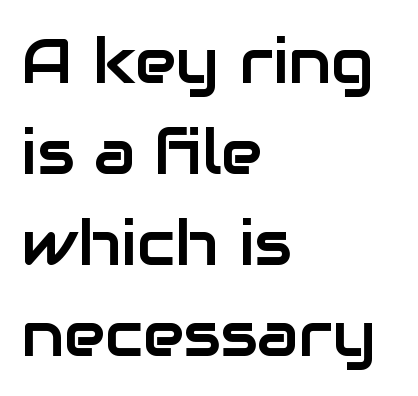
{"serif": "no", "italic": "no", "width": "normal", "stroke_contrast": "low", "x_height": "medium", "monospaced": "no", "underline": "no", "align": "left", "line_spacing": "normal", "line_spacing_ratio": 1.47, "letter_spacing": "normal", "letter_spacing_em": 0.0, "glyph_px": 62}
